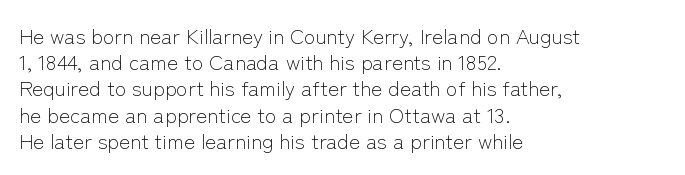
{"italic": "no", "bold": "no", "underline": "no", "align": "left", "line_spacing": "normal", "line_spacing_ratio": 1.25, "letter_spacing": "normal", "letter_spacing_em": 0.0, "glyph_px": 21}
